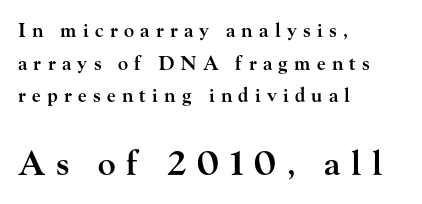
Each letter keeps its own natural width here, so spacing adapts to shape. Scale increases going downward across the two blocks. The passage shown is semibold, sitting just below true bold. The designer went with a serif here, giving each stem small feet. Clear beneath every line of the passage.
